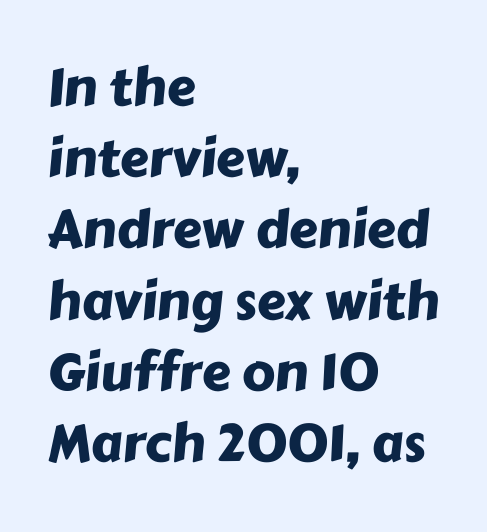
The image shows 52 px sans-serif type; set left-aligned, normal line spacing (1.37x), normal letter spacing, not underlined; low stroke contrast and a medium x-height.
